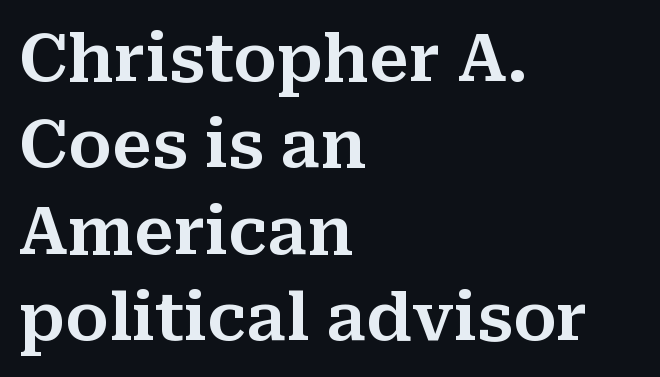
If you measured baseline to baseline, you'd find a middling distance. Each word holds together tightly as a unit, with standard inter-letter gaps. It's the straight-up-and-down kind of type. The area under the type is left untouched. Spacing verdict: proportional, widths tailored to each character.
